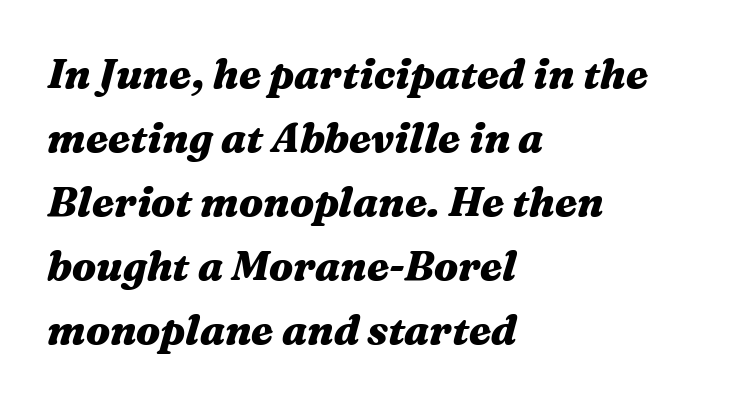
Q: Is the text bold? A: Yes.
Q: Is the text italic (slanted)? A: Yes, it leans right by about 16 degrees.
Q: Is the text underlined? A: No.
Q: How is the paragraph aligned? A: Left-aligned.
Q: Is the spacing between letters normal or unusually wide? A: Normal.
Q: Is the spacing between lines tight, normal or loose? A: Normal.
Q: Width (condensed, normal, or wide)? A: Wide.
Q: Stroke contrast? A: Medium.
Q: x-height? A: Medium.
Q: Monospaced? A: No.
